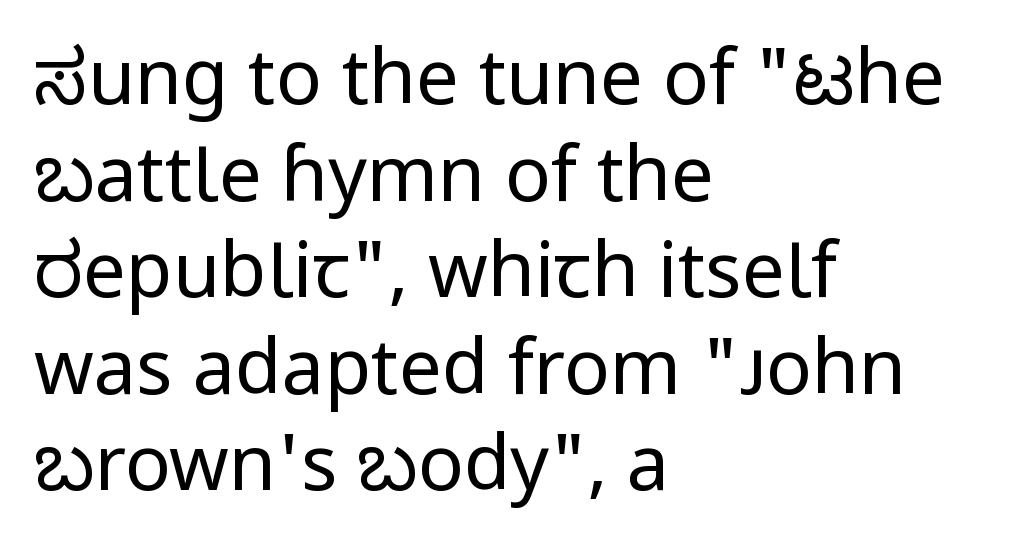
The image shows 76 px regular-weight sans-serif type, upright; set left-aligned, normal line spacing (1.27x), normal letter spacing, not underlined; low stroke contrast and a medium x-height.
